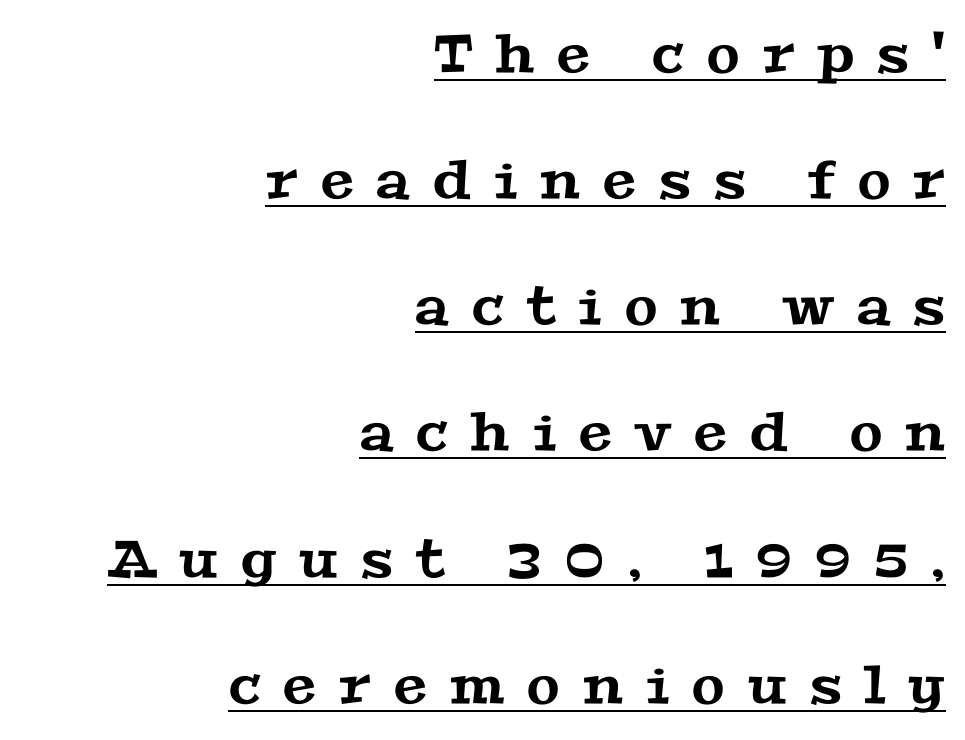
Q: Is the typeface a serif or a sans-serif typeface? A: Serif.
Q: Is the text underlined? A: Yes.
Q: How is the paragraph aligned? A: Right-aligned.
Q: Is the spacing between letters normal or unusually wide? A: Unusually wide.
Q: Is the spacing between lines tight, normal or loose? A: Loose.
Q: Width (condensed, normal, or wide)? A: Wide.
Q: Stroke contrast? A: Medium.
Q: x-height? A: Medium.
Q: Monospaced? A: No.
